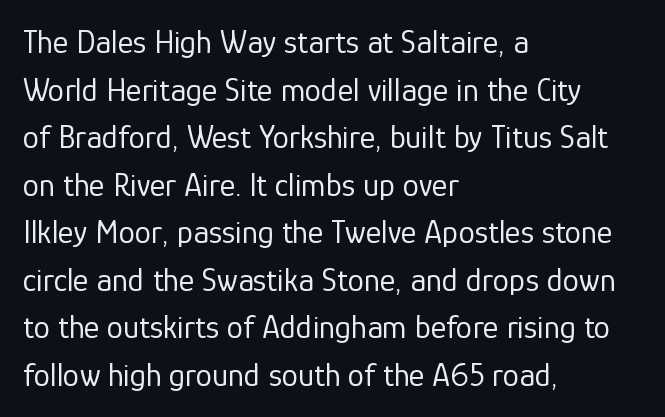
Examine the stroke ends and you'll find no serifs. You could call the tracking neutral — neither tight nor loose. Looks like regular typesetting: each glyph gets only the width it needs. The strokes carry an ordinary text weight at most. The lettering holds an erect, upright posture throughout. In terms of leading, this rendering sits right in the middle.
